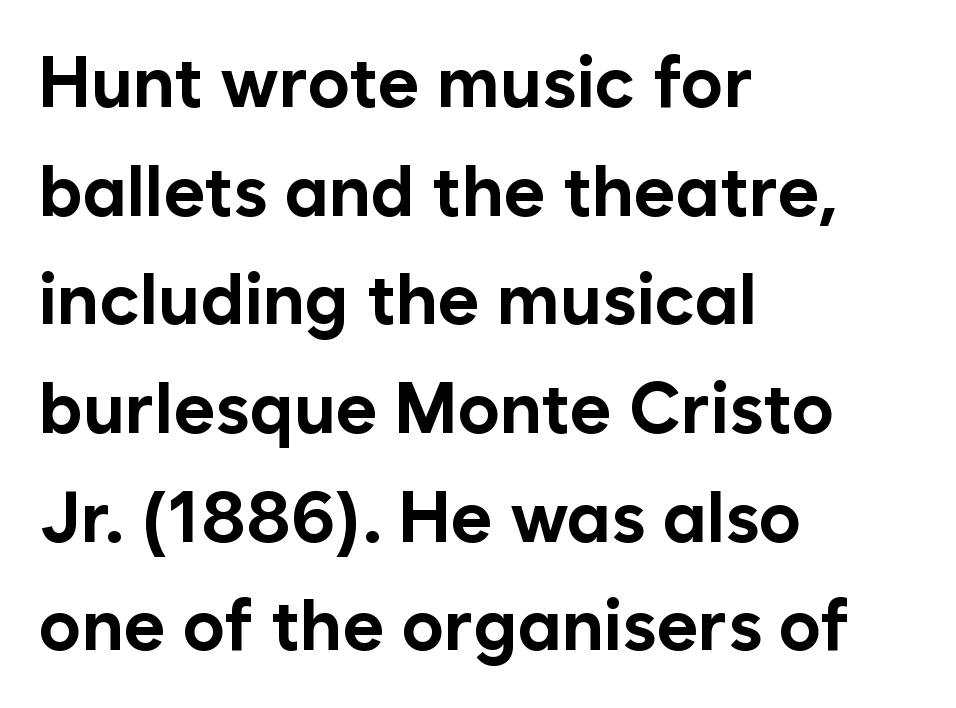
The image shows 71 px bold sans-serif type, upright; set left-aligned, normal line spacing (1.53x), normal letter spacing, not underlined; low stroke contrast and a medium x-height.
